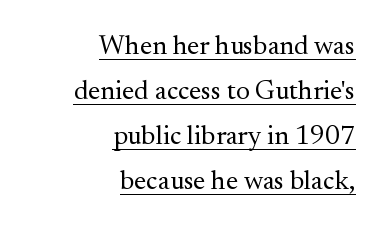
These glyphs show unthickened strokes, regular width or finer. This is roman type, the default non-slanted kind. Leftover space on each line is placed entirely before the opening word. Each word holds together tightly as a unit, with standard inter-letter gaps. A baseline rule has been typeset under these characters. Leading: standard.
